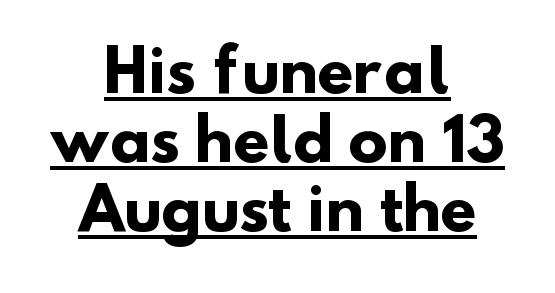
The image shows 58 px heavy sans-serif type; set centered, line spacing 1.19x, normal letter spacing, underlined; low stroke contrast and a small x-height.
